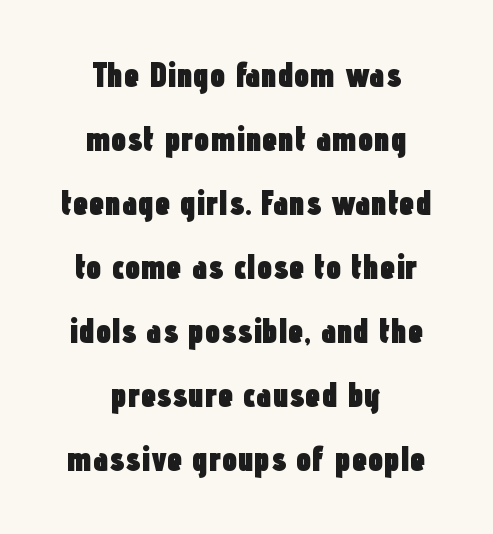
The typography opts for an upright posture over an oblique one. The type family on display is of the sans-serif kind. You could call the tracking neutral — neither tight nor loose. Any mark beneath the type? The region is blank. On the weight axis this lands at bold, roughly 700. Character widths vary here, with narrow letters taking less room than wide ones.
